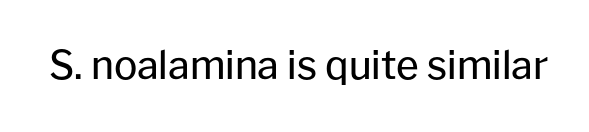
The image shows 39 px regular-weight sans-serif type, upright; set normal letter spacing, not underlined; low stroke contrast and a medium x-height.
